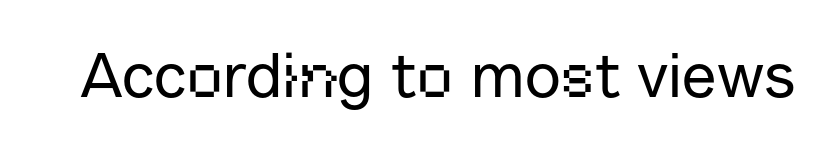
{"serif": "no", "italic": "no", "width": "normal", "stroke_contrast": "low", "x_height": "medium", "monospaced": "no", "underline": "no", "letter_spacing": "normal", "letter_spacing_em": 0.0, "glyph_px": 63}
